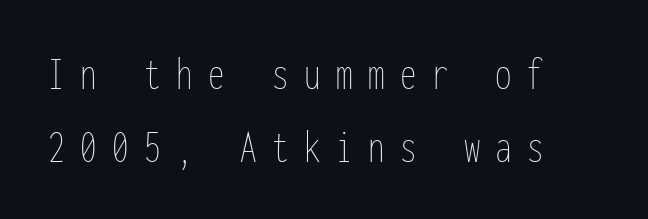
The image shows 47 px thin, condensed type, upright, monospaced; set left-aligned, normal line spacing (1.55x), unusually wide letter spacing (+0.33 em), not underlined; low stroke contrast and a medium x-height.
